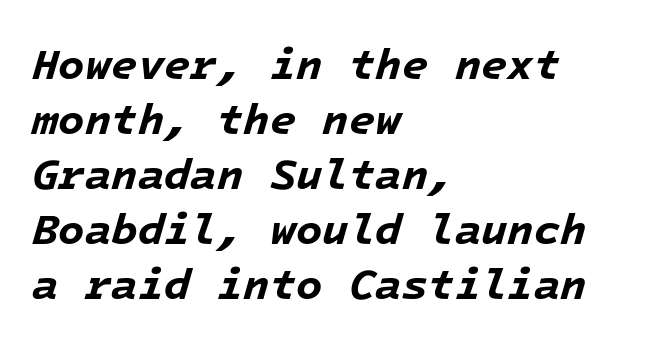
The image shows 43 px bold type, italic (leaning right), monospaced; set left-aligned, normal line spacing (1.28x), normal letter spacing, not underlined; low stroke contrast and a medium x-height.
